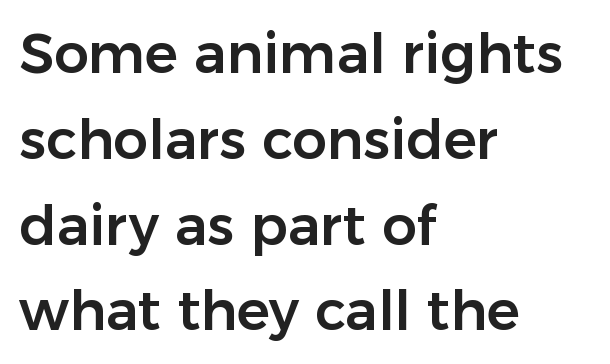
The image shows 55 px sans-serif type, upright; set left-aligned, normal line spacing (1.56x), normal letter spacing, not underlined; low stroke contrast and a medium x-height.
